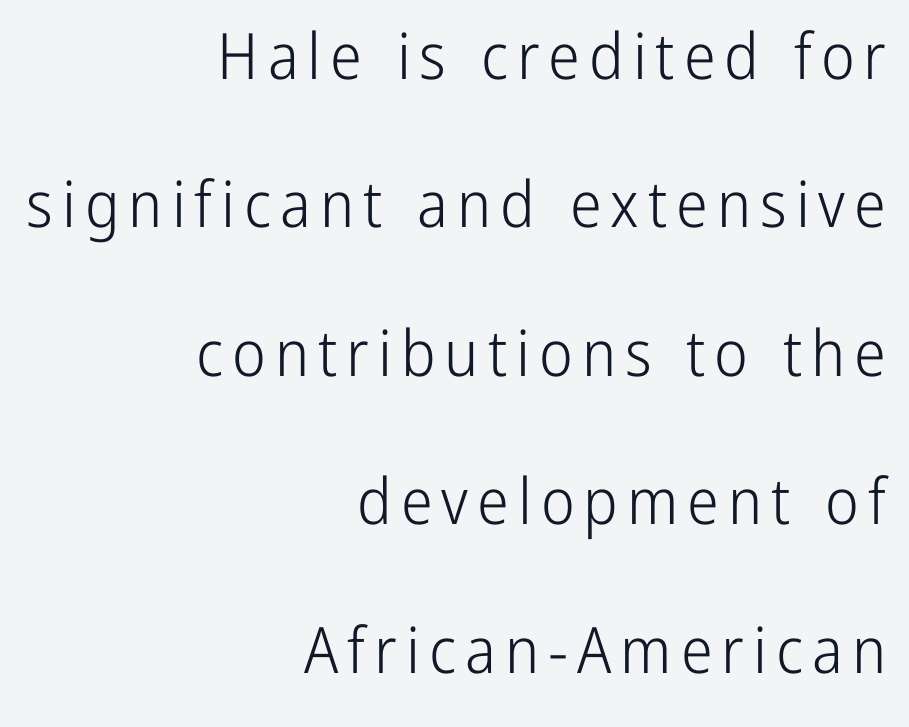
{"serif": "no", "italic": "no", "bold": "no", "weight": "light", "width": "condensed", "stroke_contrast": "low", "x_height": "medium", "monospaced": "no", "underline": "no", "align": "right", "line_spacing": "loose", "line_spacing_ratio": 2.32, "glyph_px": 64}
